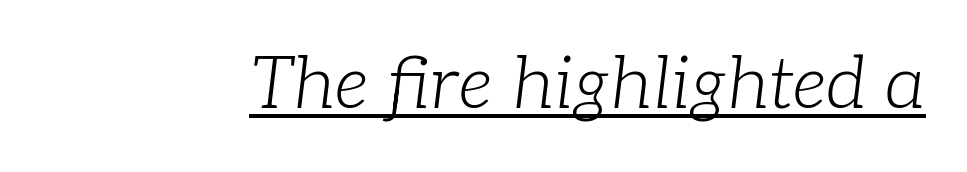
Character widths vary here, with narrow letters taking less room than wide ones. The strokes carry an ordinary text weight at most. The letters sit at their default tracking, neither squeezed nor spread. Slant detected: the letters are inclined. In designer terms, the underline attribute is active on this setting.
